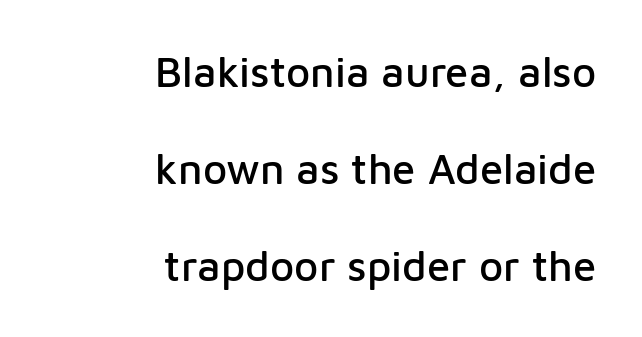
Q: Is the text italic (slanted)? A: No, it is upright.
Q: Is the typeface a serif or a sans-serif typeface? A: Sans-serif.
Q: Is the text underlined? A: No.
Q: How is the paragraph aligned? A: Right-aligned.
Q: Is the spacing between letters normal or unusually wide? A: Normal.
Q: Is the spacing between lines tight, normal or loose? A: Loose.
Q: Width (condensed, normal, or wide)? A: Normal.
Q: Stroke contrast? A: Low.
Q: x-height? A: Medium.
Q: Monospaced? A: No.
